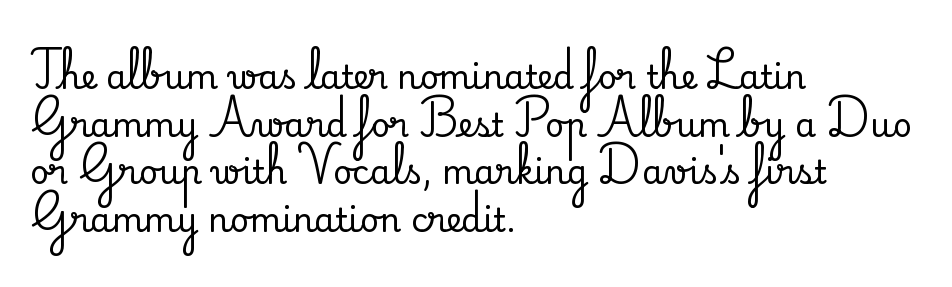
The image shows 33 px serif type, upright; set left-aligned, normal line spacing (1.44x), normal letter spacing, not underlined; medium stroke contrast and a small x-height.
